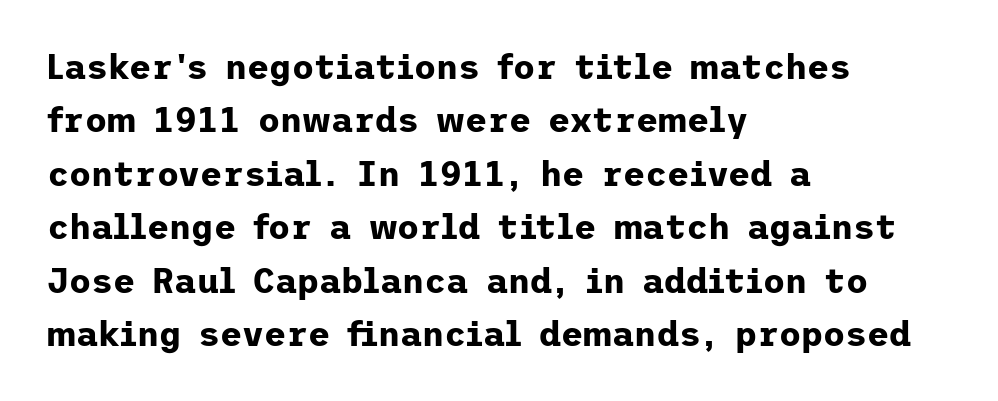
Nope, no serifs anywhere on these letters. These lines carry a lot of weight — the face is fully bold. Each line starts at the same left margin while the right side varies. Plain, unruled lines of type.
